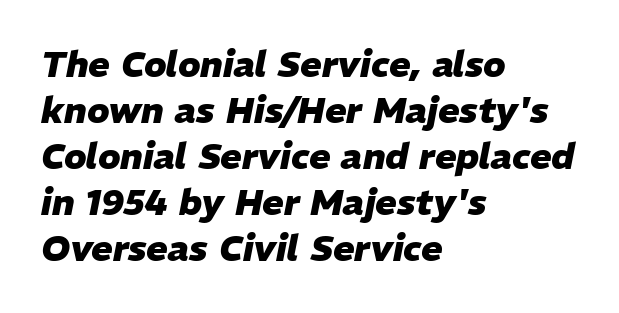
What's the leading like? Ordinary, nothing unusual. Think of a printed novel: that variable character pitch is what you see here. Does the lettering tilt? It does — this is italic. In terms of weight, the rendering is a true, heavy bold. This sample uses plain, unmodified letter spacing.
